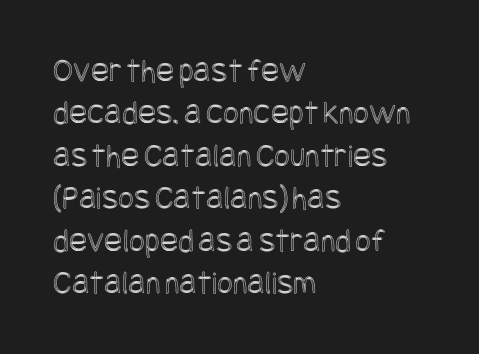
This sample uses plain, unmodified letter spacing. A typesetter would call this leading conventional body-copy spacing. The passage shown is not underscored anywhere. The text block is weighted toward the left margin, trailing off unevenly rightward.
